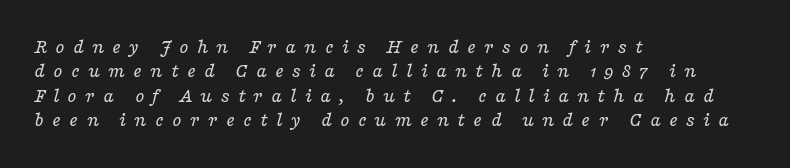
Q: Is the text bold? A: No.
Q: Is the text italic (slanted)? A: Yes, it leans right by about 16 degrees.
Q: Is the text underlined? A: No.
Q: How is the paragraph aligned? A: Left-aligned.
Q: Is the spacing between letters normal or unusually wide? A: Unusually wide.
